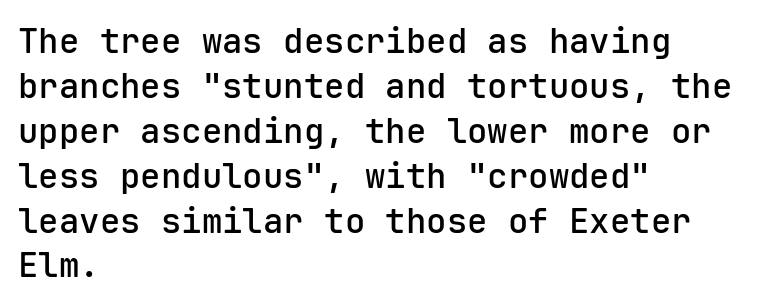
{"serif": "no", "italic": "no", "bold": "semi", "weight": "semibold", "width": "normal", "stroke_contrast": "low", "x_height": "medium", "monospaced": "yes", "underline": "no", "align": "left", "line_spacing": "normal", "line_spacing_ratio": 1.32, "letter_spacing": "normal", "letter_spacing_em": 0.0, "glyph_px": 34}
